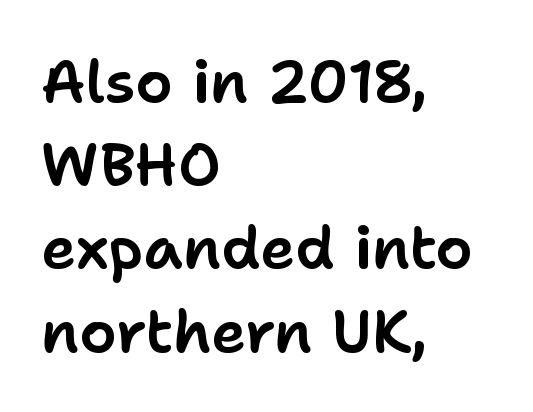
{"serif": "no", "italic": "no", "width": "normal", "stroke_contrast": "low", "x_height": "medium", "monospaced": "no", "underline": "no", "align": "left", "line_spacing": "normal", "line_spacing_ratio": 1.41, "letter_spacing": "normal", "letter_spacing_em": 0.0, "glyph_px": 59}
